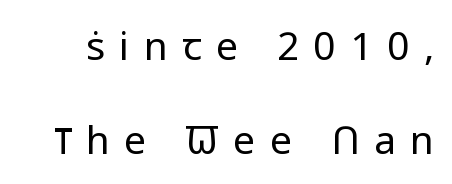
The image shows 39 px regular-weight sans-serif type, upright; set loose line spacing (2.4x), unusually wide letter spacing (+0.37 em), not underlined; low stroke contrast and a medium x-height.
